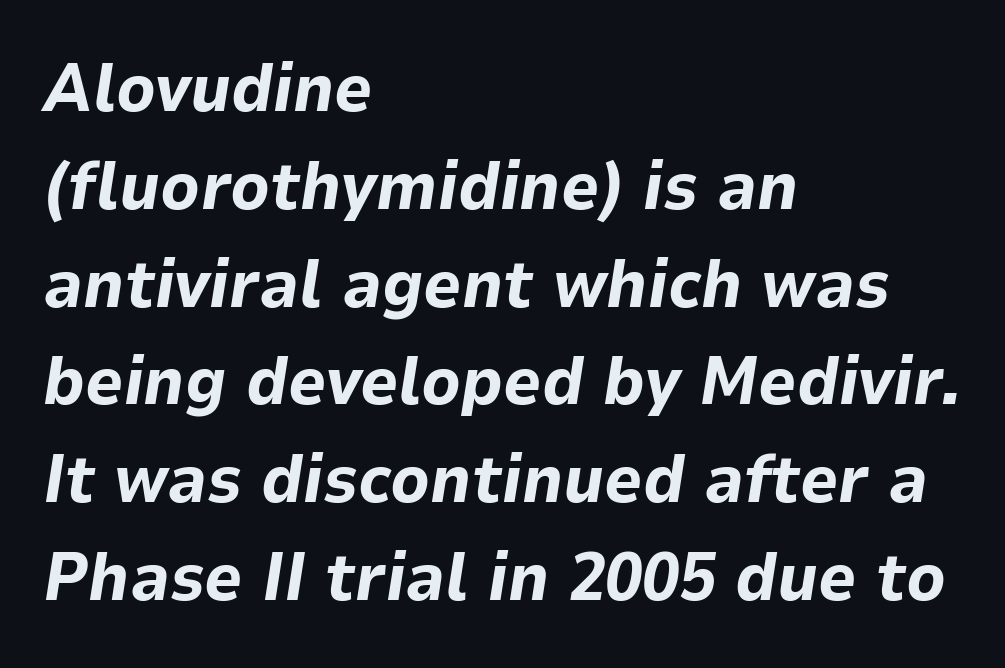
Layout note: lines flush left. Beneath every word, the page is bare. If you drew a line through each stem, it would be angled. Evenly set lines give the paragraph a standard silhouette.
